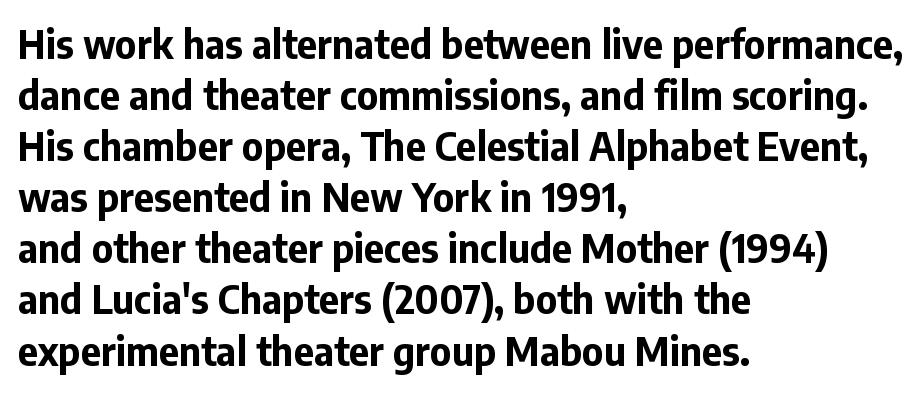
Which margin do the lines hug? The left one — the right edge is uneven. Varying glyph widths throughout — classic text-font behaviour. The specimen omits any rule beneath the text block's lines. Notice how descenders clear the ascenders below comfortably — that's standard leading.
